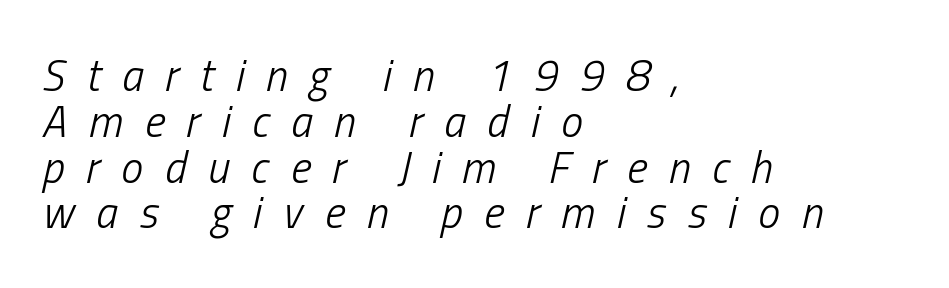
Q: Is the text bold? A: No.
Q: Is the text italic (slanted)? A: Yes, it leans right by about 13 degrees.
Q: Is the text underlined? A: No.
Q: How is the paragraph aligned? A: Left-aligned.
Q: Is the spacing between letters normal or unusually wide? A: Unusually wide.
Q: Is the spacing between lines tight, normal or loose? A: Tight.
Q: Width (condensed, normal, or wide)? A: Condensed.
Q: Stroke contrast? A: Low.
Q: x-height? A: Medium.
Q: Monospaced? A: No.
